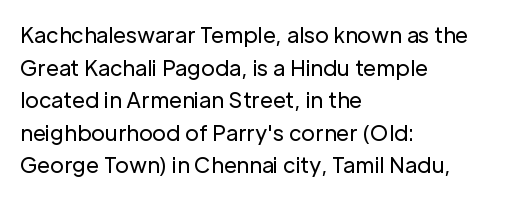
Q: Is the text bold? A: No.
Q: Is the text italic (slanted)? A: No, it is upright.
Q: Is the text underlined? A: No.
Q: How is the paragraph aligned? A: Left-aligned.
Q: Is the spacing between letters normal or unusually wide? A: Normal.
Q: Is the spacing between lines tight, normal or loose? A: Normal.
